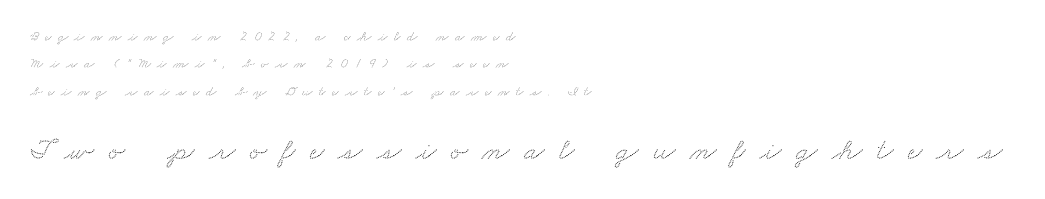
The image shows 31 px wide serif type; set left-aligned, loose line spacing (1.95x), unusually wide letter spacing (+0.47 em), not underlined; the second (bottom) block is 2.21x larger; medium stroke contrast and a small x-height.
